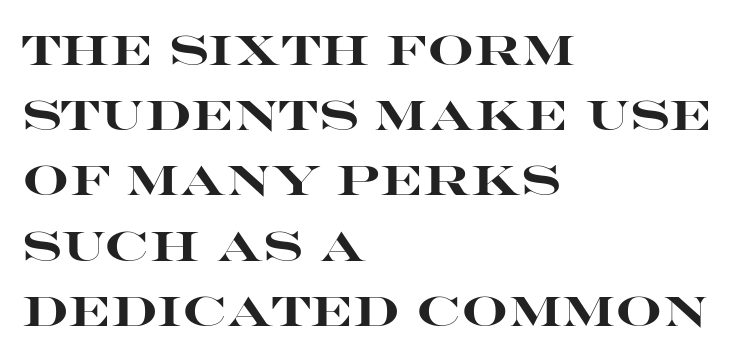
{"italic": "no", "bold": "yes", "weight": "heavy", "width": "wide", "stroke_contrast": "high", "x_height": "large", "monospaced": "no", "underline": "no", "align": "left", "line_spacing": "normal", "line_spacing_ratio": 1.59, "letter_spacing": "normal", "letter_spacing_em": 0.0, "glyph_px": 41}
